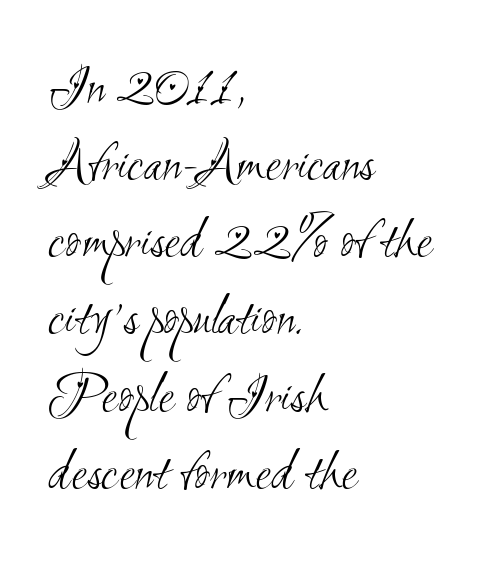
Q: Is the text bold? A: No.
Q: Is the typeface a serif or a sans-serif typeface? A: Sans-serif.
Q: Is the text underlined? A: No.
Q: How is the paragraph aligned? A: Left-aligned.
Q: Is the spacing between letters normal or unusually wide? A: Normal.
Q: Is the spacing between lines tight, normal or loose? A: Normal.
Q: Width (condensed, normal, or wide)? A: Condensed.
Q: Stroke contrast? A: Medium.
Q: x-height? A: Small.
Q: Monospaced? A: No.
